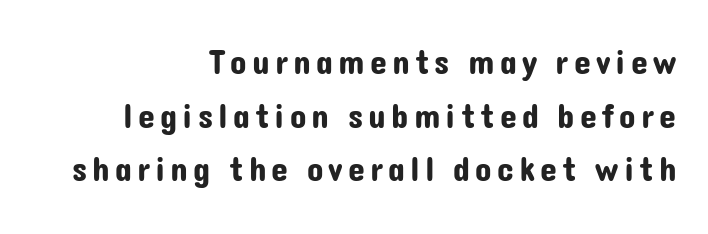
The image shows 34 px sans-serif type, upright; set right-aligned, normal line spacing (1.58x), not underlined; low stroke contrast and a medium x-height.
